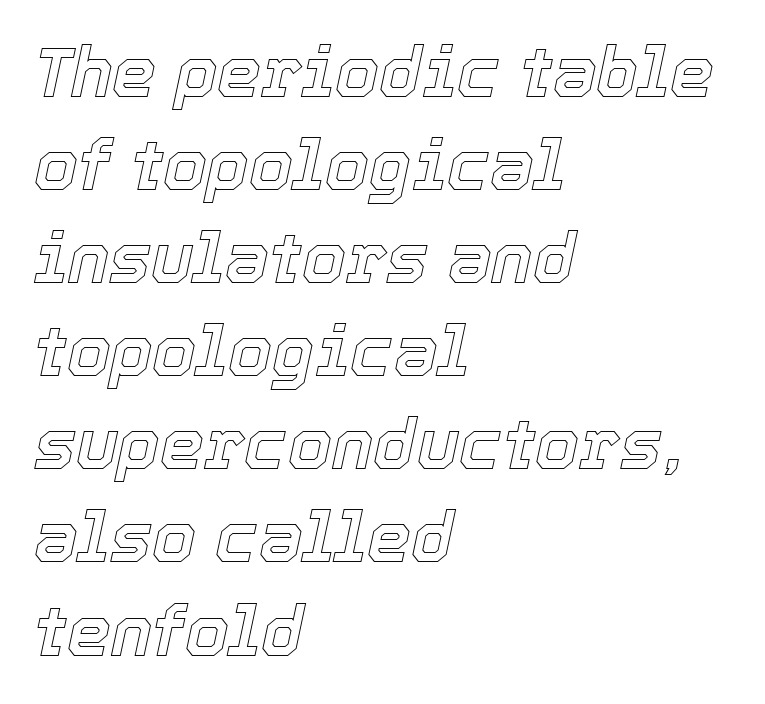
The image shows 70 px text type, italic (leaning right); set left-aligned, normal line spacing (1.33x), normal letter spacing, not underlined; a medium x-height.
